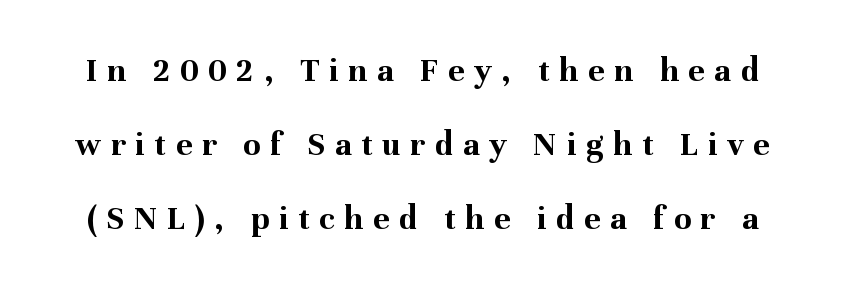
Q: Is the text bold? A: Yes.
Q: Is the text italic (slanted)? A: No, it is upright.
Q: Is the typeface a serif or a sans-serif typeface? A: Serif.
Q: Is the text underlined? A: No.
Q: Is the spacing between letters normal or unusually wide? A: Unusually wide.
Q: Is the spacing between lines tight, normal or loose? A: Loose.
Q: Width (condensed, normal, or wide)? A: Normal.
Q: Stroke contrast? A: Medium.
Q: x-height? A: Medium.
Q: Monospaced? A: No.
